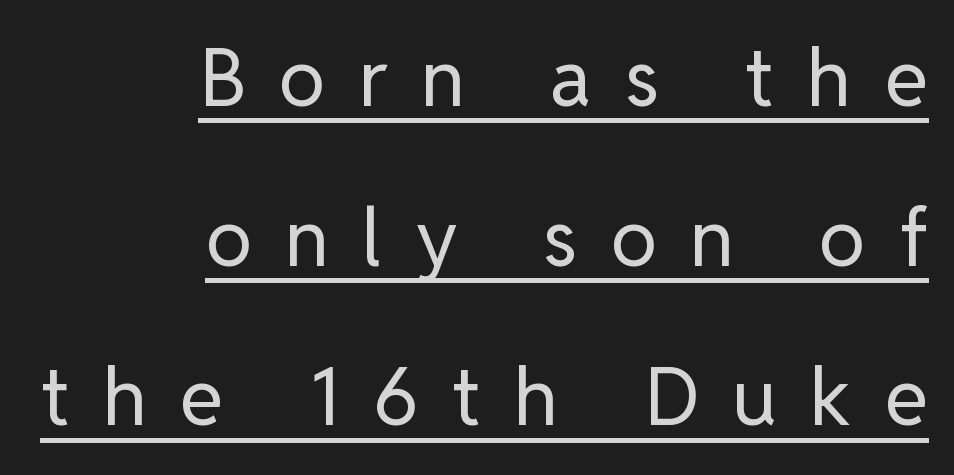
{"serif": "no", "italic": "no", "bold": "no", "weight": "regular", "width": "normal", "stroke_contrast": "low", "x_height": "medium", "monospaced": "no", "underline": "yes", "align": "right", "line_spacing": "loose", "line_spacing_ratio": 2.02, "letter_spacing": "wide", "letter_spacing_em": 0.42, "glyph_px": 79}
